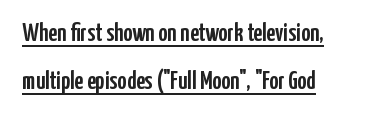
{"italic": "no", "underline": "yes", "align": "left", "line_spacing": "loose", "line_spacing_ratio": 1.92, "letter_spacing": "normal", "letter_spacing_em": 0.0, "glyph_px": 25}
